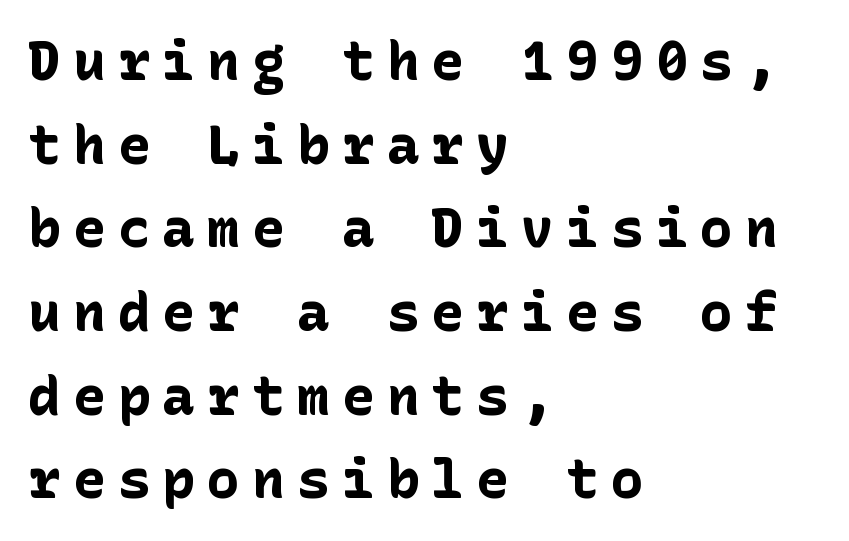
The image shows 54 px bold sans-serif type, upright; set left-aligned, normal line spacing (1.55x), unusually wide letter spacing (+0.23 em), not underlined; low stroke contrast and a medium x-height.
